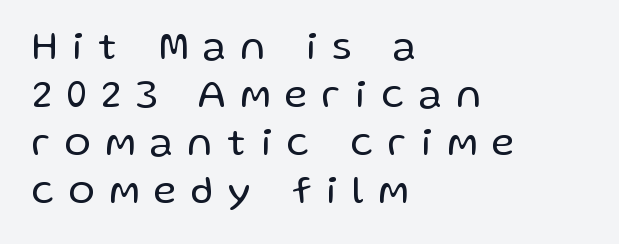
Q: Is the text bold? A: No.
Q: Is the text italic (slanted)? A: No, it is upright.
Q: Is the typeface a serif or a sans-serif typeface? A: Sans-serif.
Q: Is the text underlined? A: No.
Q: How is the paragraph aligned? A: Left-aligned.
Q: Is the spacing between letters normal or unusually wide? A: Unusually wide.
Q: Width (condensed, normal, or wide)? A: Normal.
Q: Stroke contrast? A: Low.
Q: x-height? A: Medium.
Q: Monospaced? A: No.
